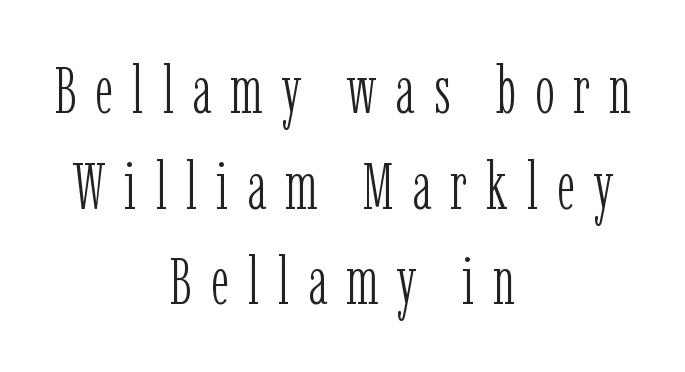
Q: Is the text bold? A: No.
Q: Is the text italic (slanted)? A: No, it is upright.
Q: Is the typeface a serif or a sans-serif typeface? A: Serif.
Q: Is the text underlined? A: No.
Q: How is the paragraph aligned? A: Centered.
Q: Is the spacing between letters normal or unusually wide? A: Unusually wide.
Q: Is the spacing between lines tight, normal or loose? A: Normal.
Q: Width (condensed, normal, or wide)? A: Condensed.
Q: Stroke contrast? A: Low.
Q: x-height? A: Medium.
Q: Monospaced? A: No.
